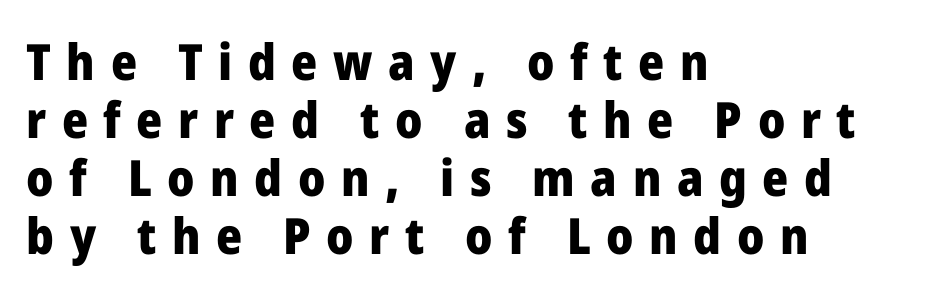
{"serif": "no", "italic": "no", "bold": "yes", "weight": "heavy", "width": "normal", "stroke_contrast": "low", "x_height": "medium", "monospaced": "no", "underline": "no", "align": "left", "line_spacing_ratio": 1.16, "letter_spacing": "wide", "letter_spacing_em": 0.31, "glyph_px": 50}
